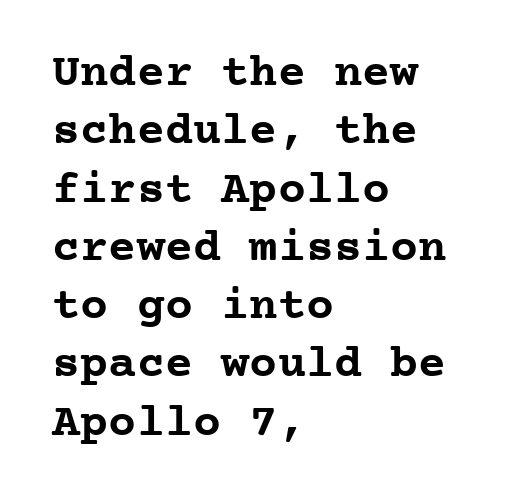
The image shows 47 px semibold serif type, upright, monospaced; set left-aligned, line spacing 1.24x, normal letter spacing, not underlined; low stroke contrast and a medium x-height.
